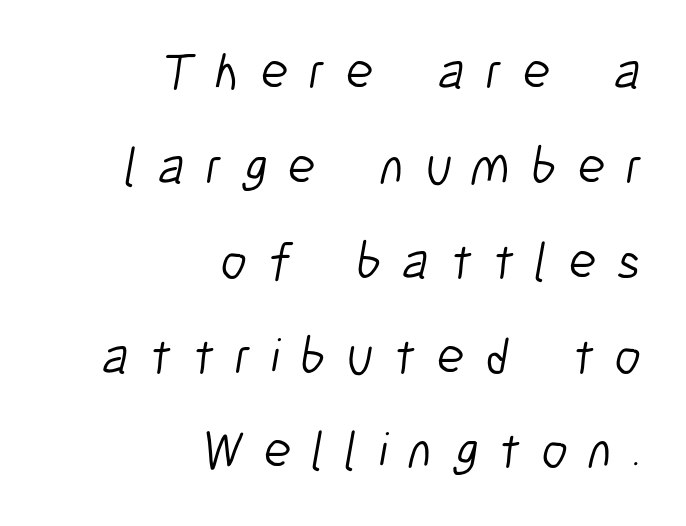
This rendering uses right alignment, leaving the left contour irregular. Quick note: underline off. Spacing verdict: proportional, widths tailored to each character. The weight would be labelled regular, book, light, or lighter still. Grotesque or geometric, the face here clearly has no serifs. The letters are spread apart with noticeably loose tracking.
